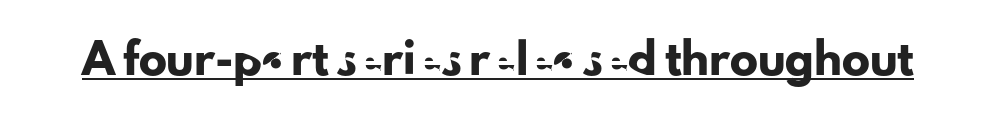
Q: Is the text italic (slanted)? A: No, it is upright.
Q: Is the typeface a serif or a sans-serif typeface? A: Sans-serif.
Q: Is the text underlined? A: Yes.
Q: Is the spacing between letters normal or unusually wide? A: Normal.
Q: Width (condensed, normal, or wide)? A: Normal.
Q: Stroke contrast? A: Low.
Q: x-height? A: Small.
Q: Monospaced? A: No.
